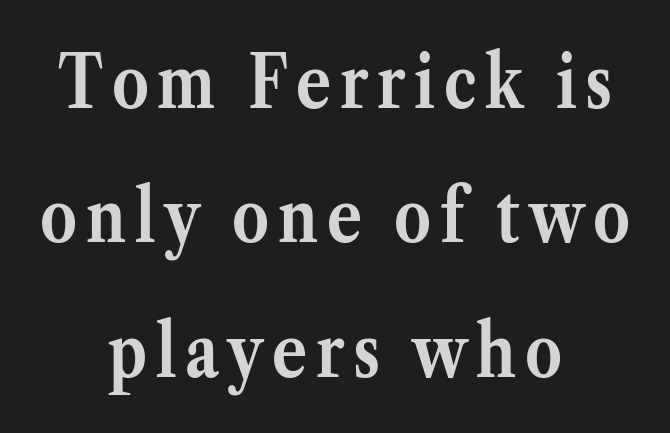
Each row of text sits above clean, open space. Notice how the stems are strictly vertical — no italics here. What weight is shown? A full bold with thick strokes. Look at the bottom of the vertical strokes: they flare into serifs here. These lines are rendered in a variable-pitch font. The rag falls on both sides of this text block equally.
